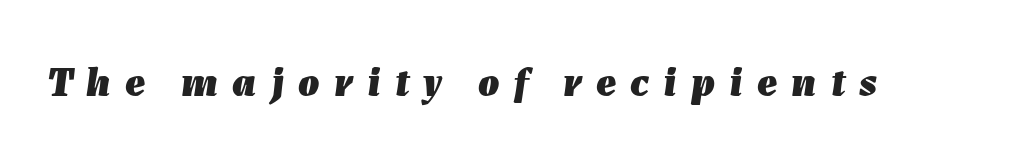
{"italic": "yes", "lean": "right", "slant_degrees": 7, "bold": "yes", "weight": "heavy", "width": "normal", "stroke_contrast": "low", "x_height": "medium", "monospaced": "no", "underline": "no", "letter_spacing": "wide", "letter_spacing_em": 0.34, "glyph_px": 42}
